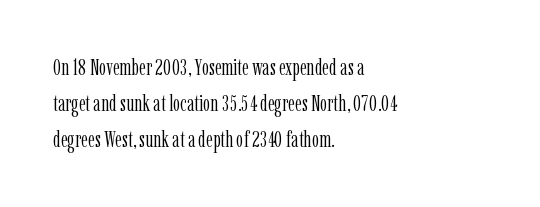
Nothing unusual about the tracking: characters are spaced as the font intends. The typesetter chose a ragged-right arrangement here. Vertical strokes here are truly vertical. In terms of leading, this rendering sits right in the middle.
